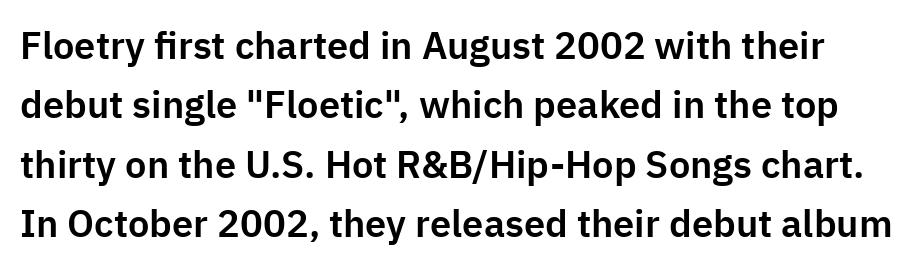
{"serif": "no", "italic": "no", "width": "normal", "stroke_contrast": "low", "x_height": "medium", "monospaced": "no", "underline": "no", "line_spacing": "normal", "line_spacing_ratio": 1.56, "letter_spacing": "normal", "letter_spacing_em": 0.0, "glyph_px": 38}
